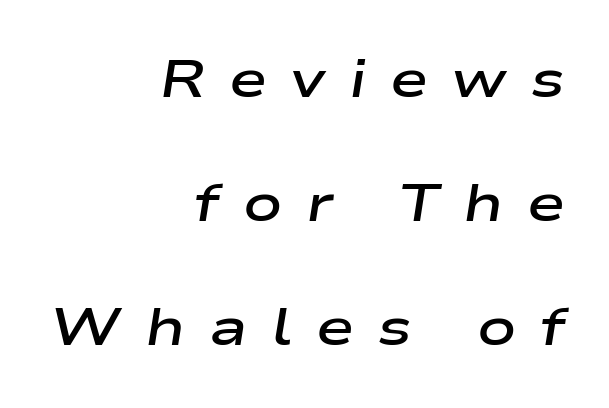
Does the copy run flush right? Yes — the right margin is perfectly even. Widely set lines give the paragraph a tall, airy silhouette. Decoration check: the copy has no underline. Summary of weight: moderately heavy, a semibold.
